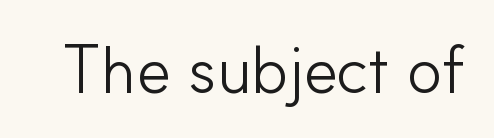
Q: Is the text bold? A: No.
Q: Is the text italic (slanted)? A: No, it is upright.
Q: Is the typeface a serif or a sans-serif typeface? A: Sans-serif.
Q: Is the text underlined? A: No.
Q: Is the spacing between letters normal or unusually wide? A: Normal.
Q: Width (condensed, normal, or wide)? A: Normal.
Q: Stroke contrast? A: Low.
Q: x-height? A: Small.
Q: Monospaced? A: No.
